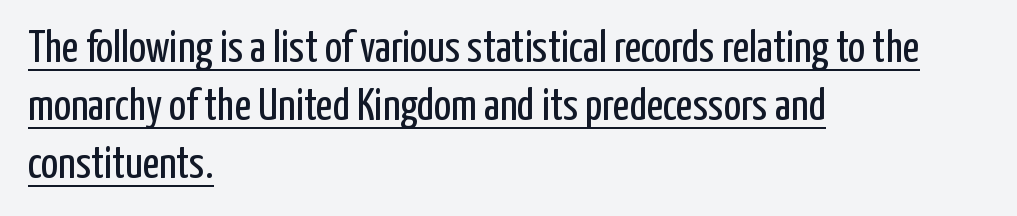
The image shows 45 px regular-weight, condensed sans-serif type, upright; set left-aligned, normal line spacing (1.29x), normal letter spacing, underlined; low stroke contrast and a medium x-height.
